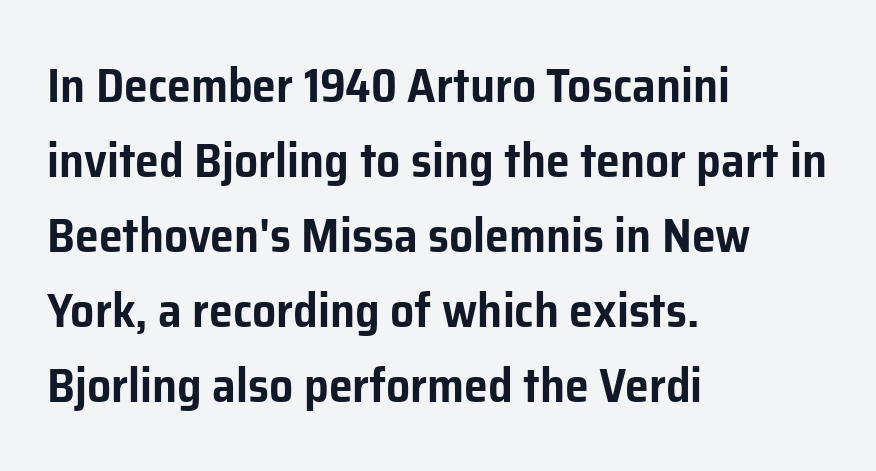
{"serif": "no", "italic": "no", "width": "normal", "stroke_contrast": "low", "x_height": "medium", "monospaced": "no", "underline": "no", "align": "left", "line_spacing": "normal", "line_spacing_ratio": 1.56, "letter_spacing": "normal", "letter_spacing_em": 0.0, "glyph_px": 48}
